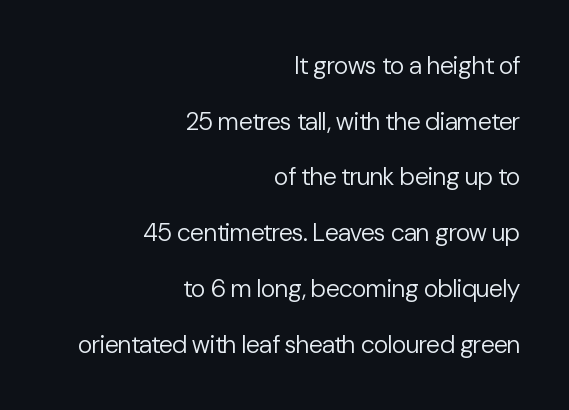
The passage is arranged like a letterhead date or caption credit — flush right. Summary of weight: not heavy and not bold. The typography opts for an upright posture over an oblique one. This rendering leaves character spacing at its baseline value. A typesetter would call this leading open, well beyond the default. The string is rendered with underlining switched off.
